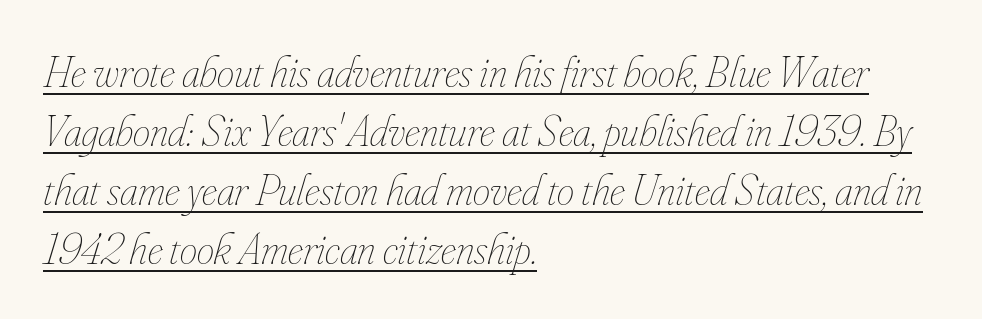
The lines sit at an ordinary, default distance from one another. You could not count columns in this text — the font is proportionally spaced. This sample uses plain, unmodified letter spacing. Looking at the ascenders, they clearly lean. The letters look calm and open, with moderate or lighter stems. Short and long lines alike share a common starting point at left.
